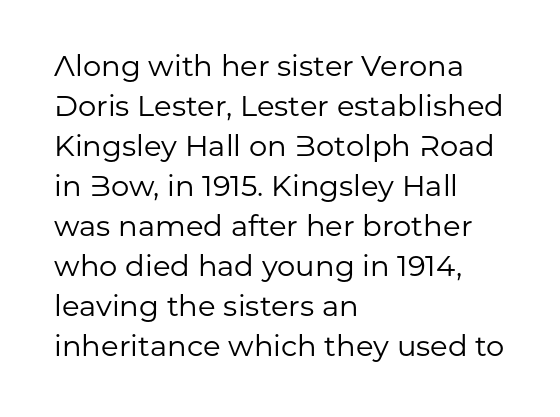
Q: Is the text bold? A: No.
Q: Is the text italic (slanted)? A: No, it is upright.
Q: Is the typeface a serif or a sans-serif typeface? A: Sans-serif.
Q: Is the text underlined? A: No.
Q: How is the paragraph aligned? A: Left-aligned.
Q: Is the spacing between letters normal or unusually wide? A: Normal.
Q: Is the spacing between lines tight, normal or loose? A: Normal.
Q: Width (condensed, normal, or wide)? A: Normal.
Q: Stroke contrast? A: Low.
Q: x-height? A: Medium.
Q: Monospaced? A: No.
